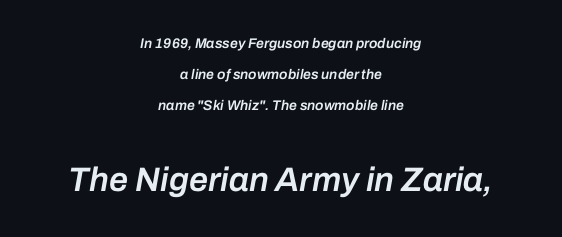
Q: Is the text bold? A: Semi-bold.
Q: Is the text italic (slanted)? A: Yes, it leans right by about 10 degrees.
Q: Is the text underlined? A: No.
Q: How is the paragraph aligned? A: Centered.
Q: Is the spacing between letters normal or unusually wide? A: Normal.
Q: Is the spacing between lines tight, normal or loose? A: Loose.
Q: Which block of text is set in a larger size, the first (top) or the second (bottom)? A: The second (bottom) one.
Q: Width (condensed, normal, or wide)? A: Normal.
Q: Stroke contrast? A: Low.
Q: x-height? A: Medium.
Q: Monospaced? A: No.
